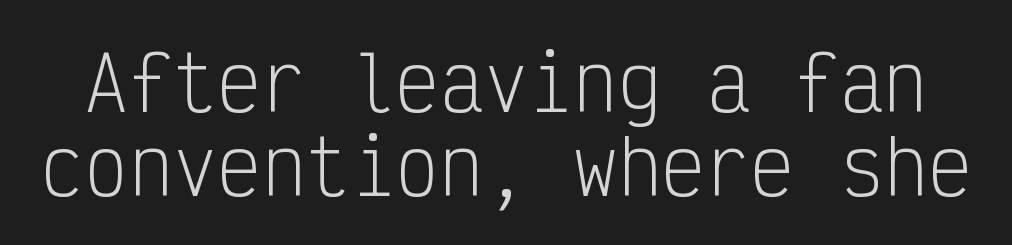
The image shows 74 px light, condensed sans-serif type, upright, monospaced; set tight line spacing (1.13x), normal letter spacing, not underlined; low stroke contrast and a medium x-height.
